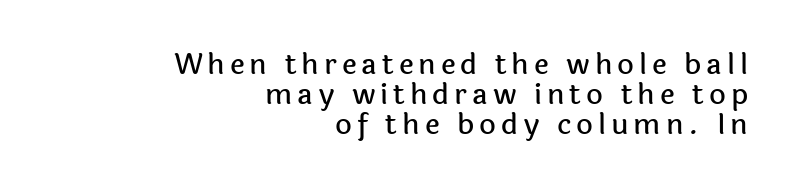
{"serif": "no", "italic": "no", "width": "normal", "x_height": "medium", "monospaced": "no", "underline": "no", "align": "right", "line_spacing": "tight", "line_spacing_ratio": 1.04, "glyph_px": 29}
